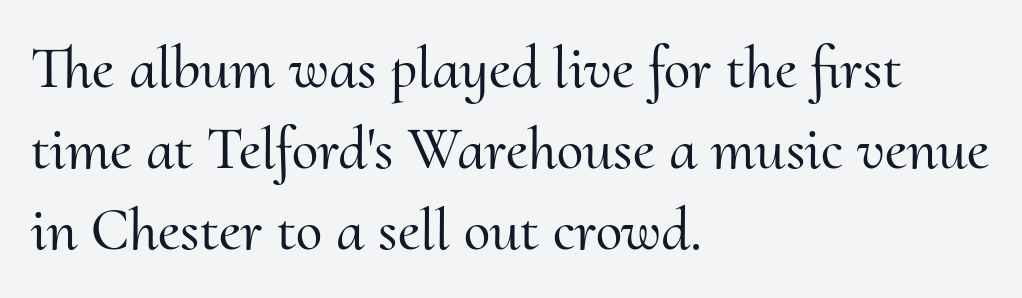
Q: Is the text italic (slanted)? A: No, it is upright.
Q: Is the typeface a serif or a sans-serif typeface? A: Serif.
Q: Is the text underlined? A: No.
Q: How is the paragraph aligned? A: Left-aligned.
Q: Is the spacing between letters normal or unusually wide? A: Normal.
Q: Is the spacing between lines tight, normal or loose? A: Normal.
Q: Width (condensed, normal, or wide)? A: Normal.
Q: Stroke contrast? A: Medium.
Q: x-height? A: Small.
Q: Monospaced? A: No.
